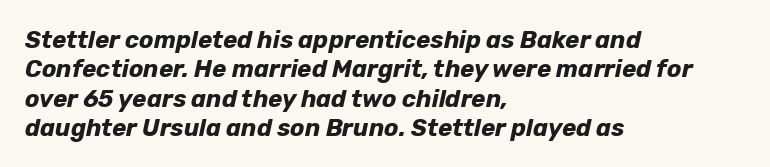
{"italic": "yes", "lean": "right", "slant_degrees": 12, "bold": "yes", "underline": "no", "align": "left", "line_spacing_ratio": 1.22, "letter_spacing": "normal", "letter_spacing_em": 0.0, "glyph_px": 24}
